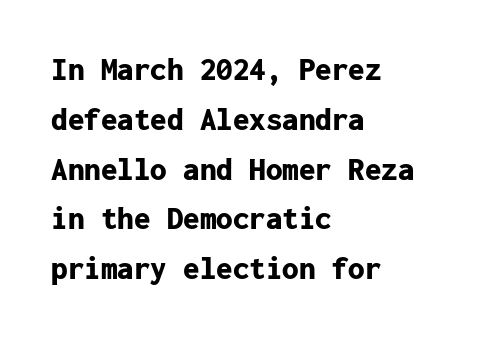
{"serif": "no", "italic": "no", "bold": "yes", "weight": "bold", "width": "normal", "stroke_contrast": "low", "x_height": "medium", "monospaced": "yes", "underline": "no", "align": "left", "line_spacing": "normal", "line_spacing_ratio": 1.51, "letter_spacing": "normal", "letter_spacing_em": 0.0, "glyph_px": 33}
